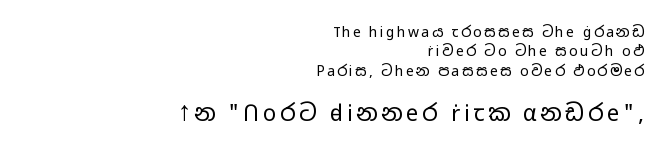
The image shows 22 px text type, upright; set right-aligned, normal line spacing (1.39x), not underlined; the second (bottom) block is 1.57x larger.
